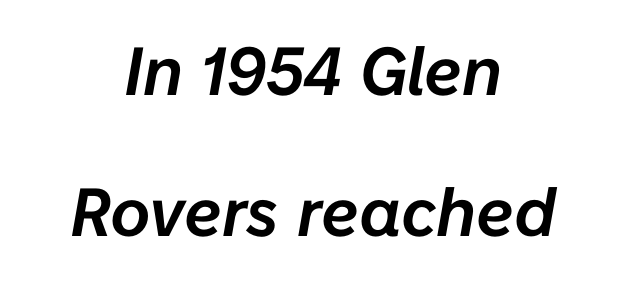
Letter spacing: default. Do the characters align in a grid? No, the font is proportional. The baseline area is clear. Quick note: interline space is abundant.
